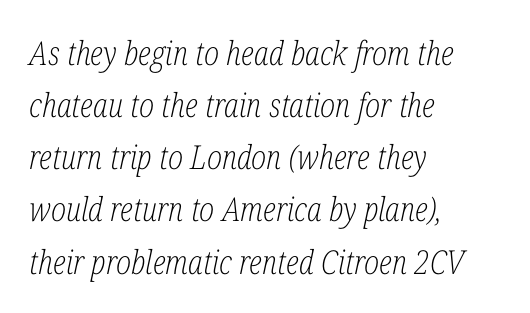
The image shows 33 px light, condensed serif type, italic (leaning right); set left-aligned, normal line spacing (1.58x), normal letter spacing, not underlined; low stroke contrast and a medium x-height.
